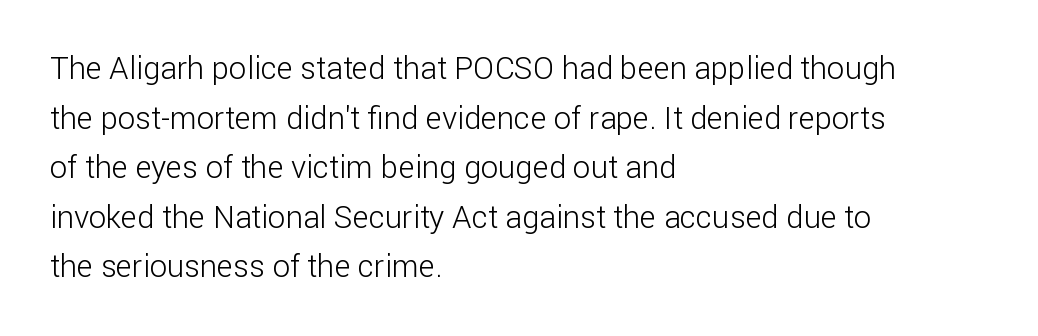
Q: Is the text bold? A: No.
Q: Is the text italic (slanted)? A: No, it is upright.
Q: Is the typeface a serif or a sans-serif typeface? A: Sans-serif.
Q: Is the text underlined? A: No.
Q: How is the paragraph aligned? A: Left-aligned.
Q: Is the spacing between letters normal or unusually wide? A: Normal.
Q: Is the spacing between lines tight, normal or loose? A: Normal.
Q: Width (condensed, normal, or wide)? A: Normal.
Q: Stroke contrast? A: Low.
Q: x-height? A: Medium.
Q: Monospaced? A: No.
